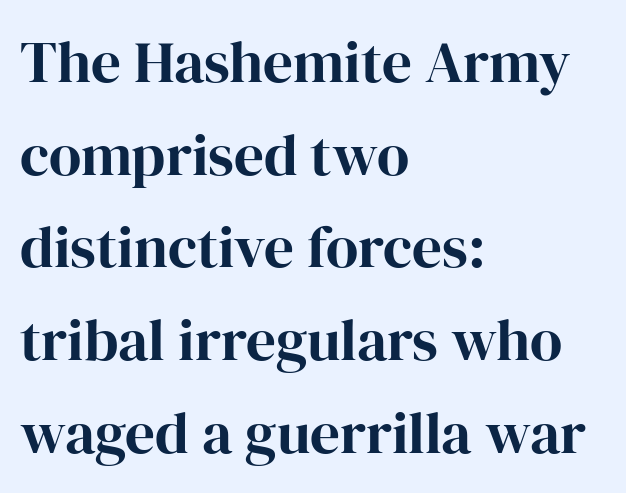
{"serif": "yes", "italic": "no", "bold": "yes", "weight": "bold", "width": "normal", "stroke_contrast": "high", "x_height": "medium", "monospaced": "no", "underline": "no", "align": "left", "line_spacing": "normal", "line_spacing_ratio": 1.57, "letter_spacing": "normal", "letter_spacing_em": 0.0, "glyph_px": 59}
